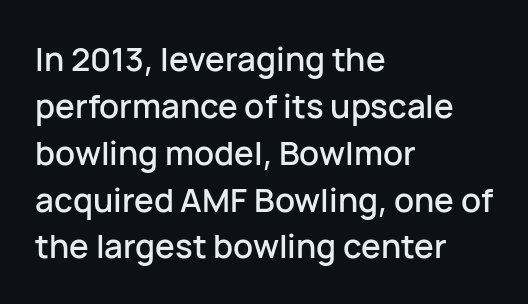
Q: Is the text italic (slanted)? A: No, it is upright.
Q: Is the typeface a serif or a sans-serif typeface? A: Sans-serif.
Q: Is the text underlined? A: No.
Q: How is the paragraph aligned? A: Left-aligned.
Q: Is the spacing between letters normal or unusually wide? A: Normal.
Q: Is the spacing between lines tight, normal or loose? A: Normal.
Q: Width (condensed, normal, or wide)? A: Normal.
Q: Stroke contrast? A: Low.
Q: x-height? A: Medium.
Q: Monospaced? A: No.
